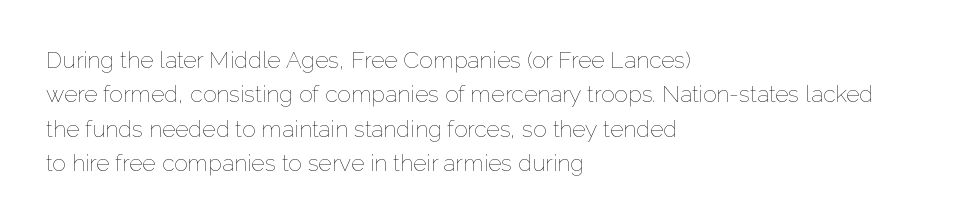
The image shows 23 px text type, upright; set left-aligned, normal line spacing (1.49x), normal letter spacing, not underlined.
